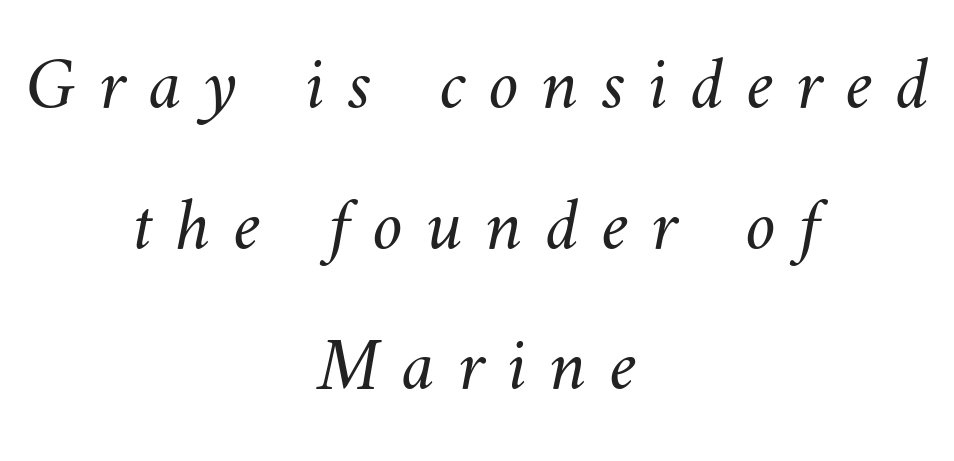
The image shows 76 px light type; set centered, line spacing 1.85x, unusually wide letter spacing (+0.3 em), not underlined; medium stroke contrast and a small x-height.
